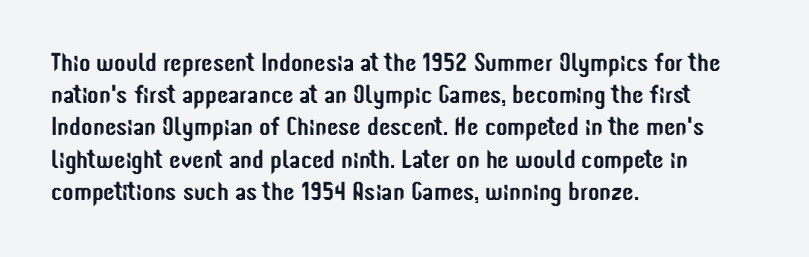
The image shows 26 px text type, upright; set left-aligned, line spacing 1.24x, normal letter spacing, not underlined.
